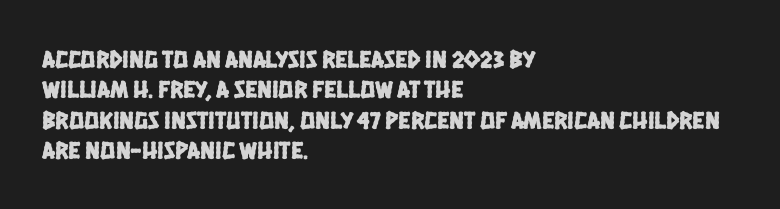
The image shows 25 px text type; set left-aligned, line spacing 1.22x, normal letter spacing, not underlined.
